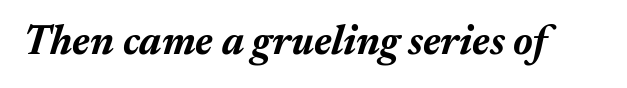
{"italic": "yes", "lean": "right", "slant_degrees": 17, "bold": "yes", "weight": "bold", "width": "normal", "stroke_contrast": "medium", "x_height": "medium", "monospaced": "no", "underline": "no", "letter_spacing": "normal", "letter_spacing_em": 0.0, "glyph_px": 41}
